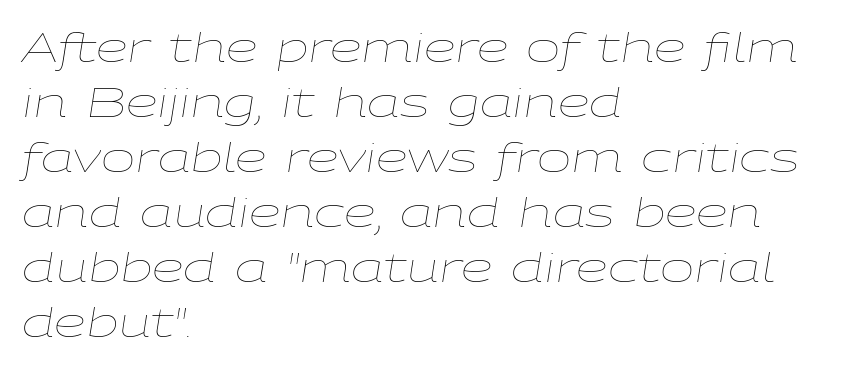
The letters sit at their default tracking, neither squeezed nor spread. Type without underlining. This is not heavy type; no bold has been used. The letters advance in unequal steps, a hallmark of proportional type. If you measured baseline to baseline, you'd find a middling distance.
